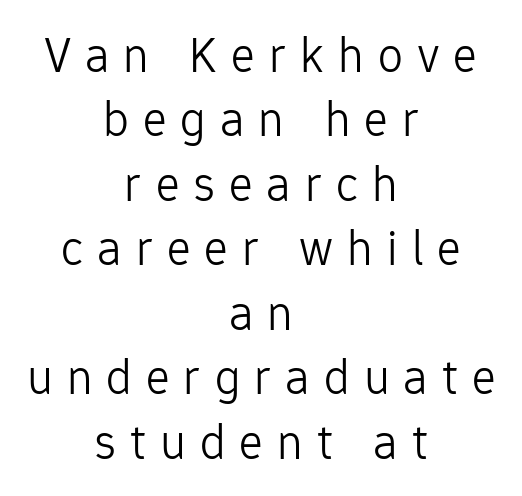
{"serif": "no", "italic": "no", "bold": "no", "weight": "light", "width": "normal", "stroke_contrast": "low", "x_height": "medium", "monospaced": "no", "underline": "no", "align": "center", "line_spacing": "normal", "line_spacing_ratio": 1.29, "letter_spacing": "wide", "letter_spacing_em": 0.28, "glyph_px": 50}
